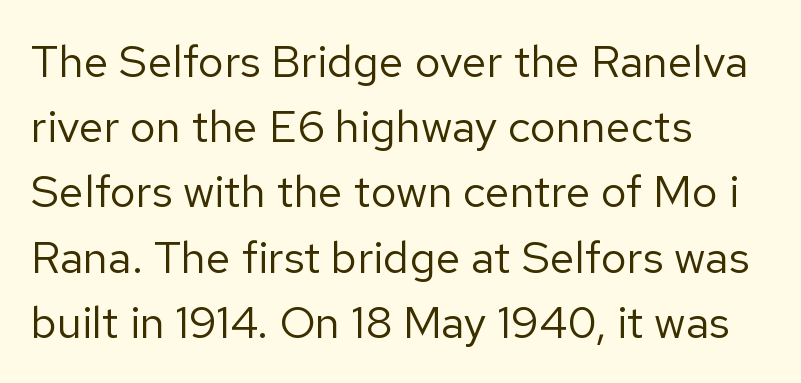
You could not count columns in this text — the font is proportionally spaced. Each letter's strokes conclude bluntly, with no projecting serifs. Posture: vertical. Left-aligned paragraph, ragged on the right. Descenders hang freely into open space. Spacing between characters is what you'd get straight out of the box.
